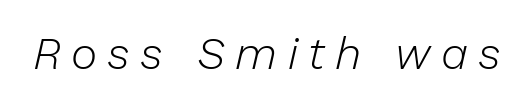
Between one letter and the next there's a generous, obvious gap. Do the characters align in a grid? No, the font is proportional. The weight would be labelled regular, book, light, or lighter still. Bare-footed words on every line. A typesetter would mark this as italic.
